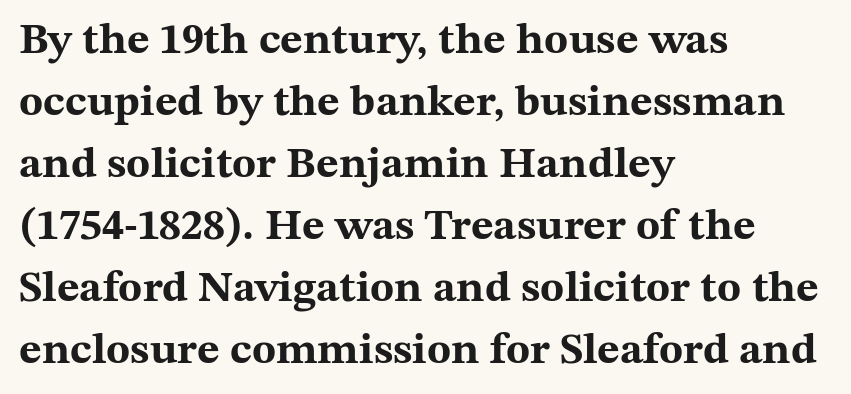
A typesetter would call this leading conventional body-copy spacing. Type style note: has serifs. This sample uses an upright cut, with every glyph sitting square on the baseline. These lines are set flush left with a ragged right edge. The string is rendered with underlining switched off. Observe the ordinary spacing: letters are neighbours, not strangers.
